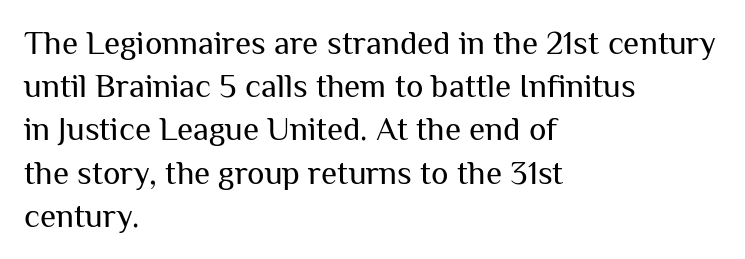
{"serif": "no", "italic": "no", "bold": "no", "weight": "regular", "width": "normal", "stroke_contrast": "medium", "x_height": "medium", "monospaced": "no", "underline": "no", "align": "left", "line_spacing": "normal", "line_spacing_ratio": 1.31, "letter_spacing": "normal", "letter_spacing_em": 0.0, "glyph_px": 33}
